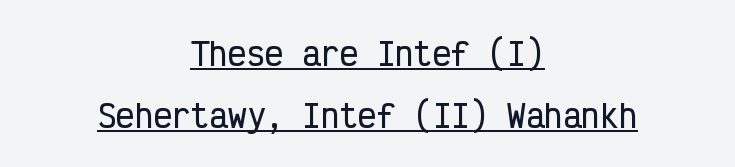
Q: Is the text italic (slanted)? A: No, it is upright.
Q: Is the typeface a serif or a sans-serif typeface? A: Sans-serif.
Q: Is the text underlined? A: Yes.
Q: How is the paragraph aligned? A: Centered.
Q: Is the spacing between letters normal or unusually wide? A: Normal.
Q: Is the spacing between lines tight, normal or loose? A: Loose.
Q: Width (condensed, normal, or wide)? A: Condensed.
Q: Stroke contrast? A: Low.
Q: x-height? A: Medium.
Q: Monospaced? A: Yes.
